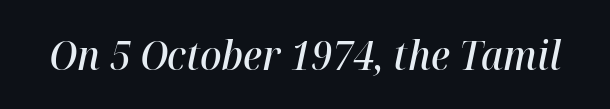
The passage shown is typed in a proportional face where columns would drift. Characters are canted at an angle relative to the baseline's perpendicular. The gap between lines stays unmarked. A fair bit of extra ink — the face is semibold, not bold.
